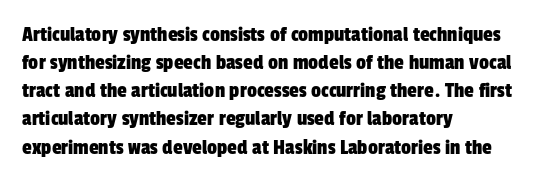
{"underline": "no", "align": "left", "line_spacing": "normal", "line_spacing_ratio": 1.28, "letter_spacing": "normal", "letter_spacing_em": 0.0, "glyph_px": 22}
